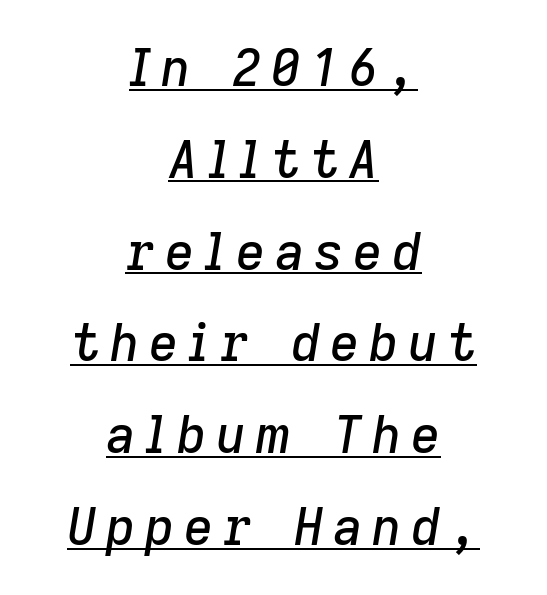
Character widths vary here, with narrow letters taking less room than wide ones. The specimen reads as italic at a glance. Casual observation: everything's sitting right in the middle. Check the space under the baseline: a stroke is drawn there.
